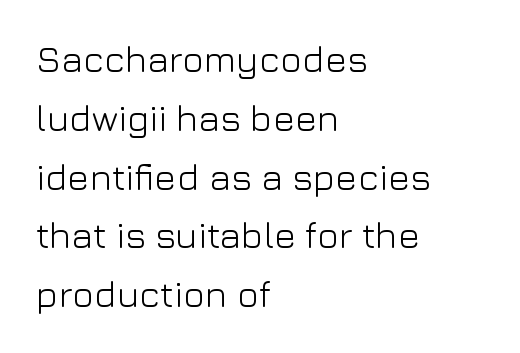
Posture: upright roman. All the whitespace from short lines collects on the right. Weight class: somewhere from thin through regular. The letters advance in unequal steps, a hallmark of proportional type.
